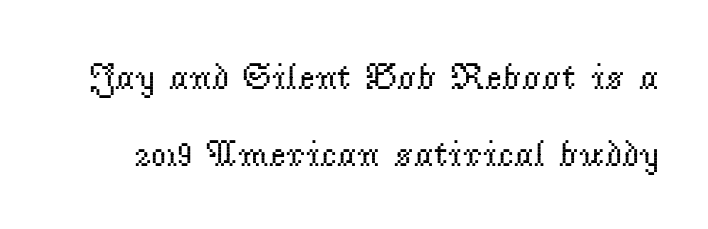
Notice the wide empty band between every row — that's loose leading. Note: serifs present on the glyphs. Here the designer chose a conventional face with non-uniform glyph widths. The weight would be labelled regular, book, light, or lighter still. Every stem runs plumb, perpendicular to the baseline.
